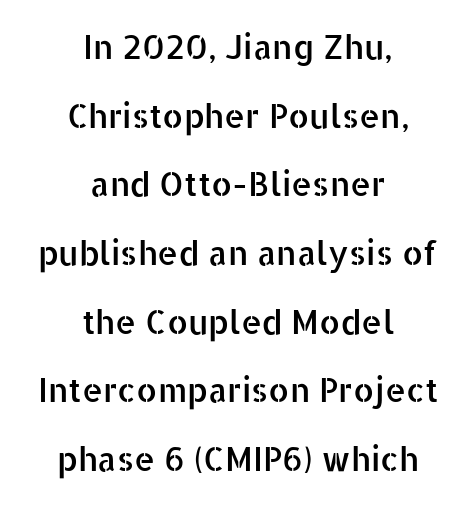
No feet cap the strokes, marking this as sans-serif type. The compositor balanced each line on the midline. When letters stand straight like this, we call the style roman or upright. Glyph-to-glyph distance matches everyday printed text.
